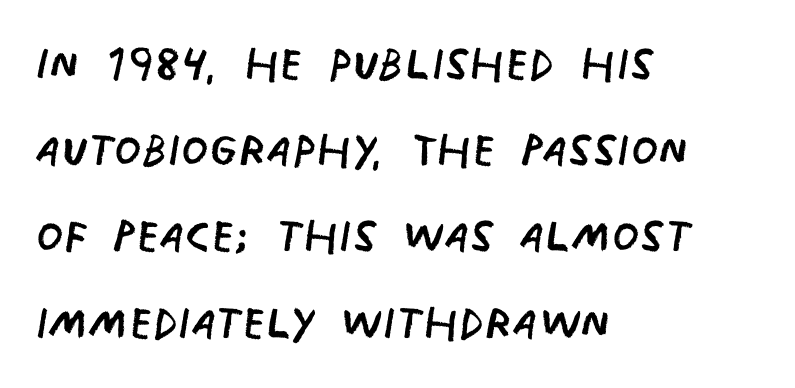
Standard letterfit; no display-style spreading of the glyphs. The baseline area is clear. The typesetting does not lean heavy: it is not bold. Look at the bottom of the vertical strokes: they stop flat, with no serifs. Do the characters align in a grid? No, the font is proportional. The rag falls on the right side of this text block.
